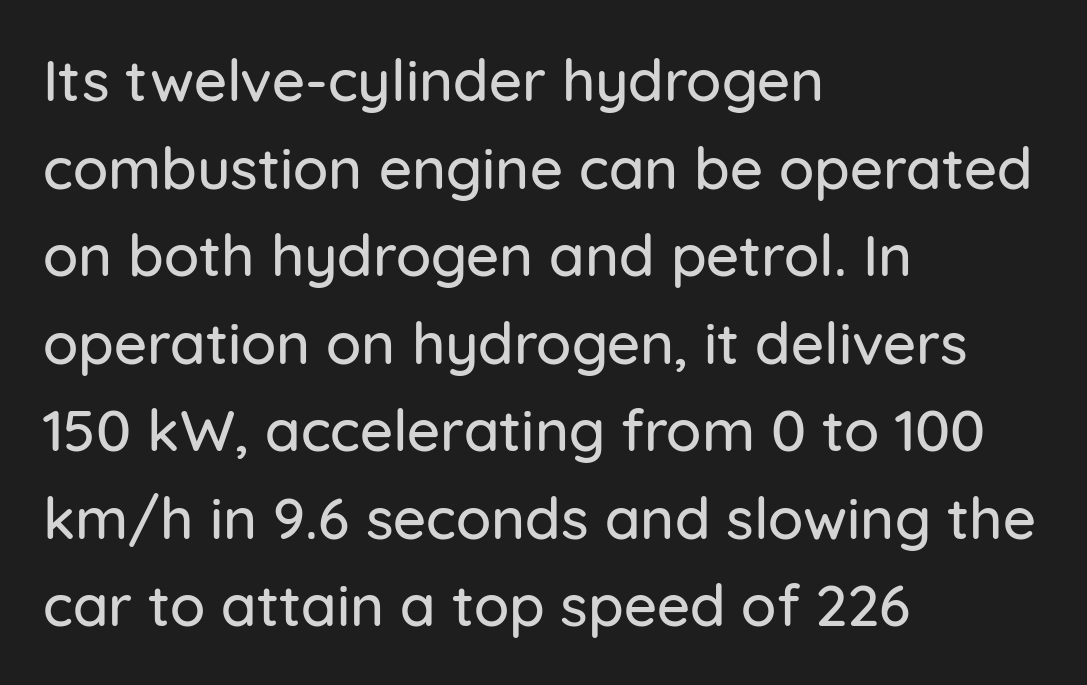
The image shows 58 px sans-serif type, upright; set left-aligned, normal line spacing (1.51x), normal letter spacing, not underlined; low stroke contrast and a medium x-height.
